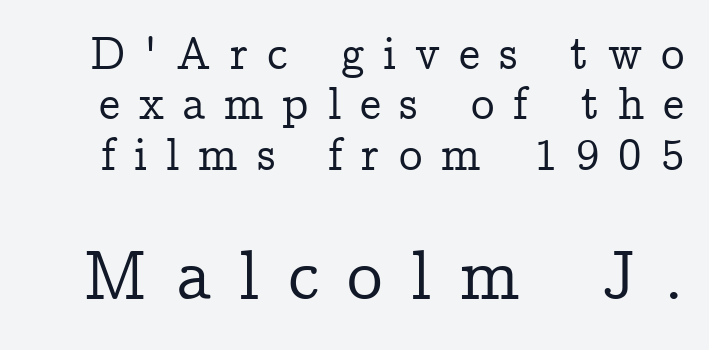
The image shows 71 px serif type, upright; set tight line spacing (1.07x), unusually wide letter spacing (+0.4 em), not underlined; the second (bottom) block is 1.51x larger; low stroke contrast and a medium x-height.
